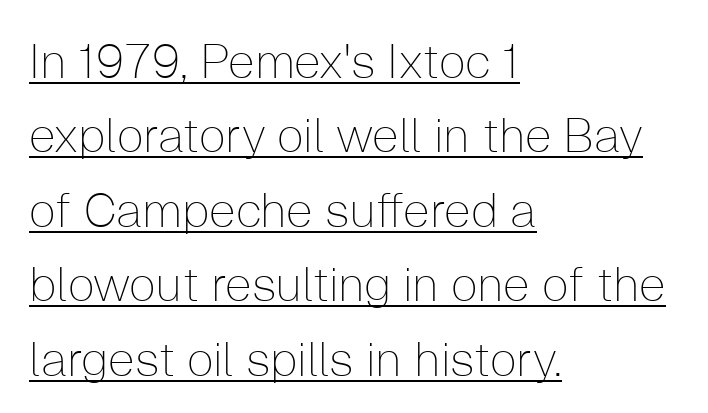
Q: Is the text bold? A: No.
Q: Is the text italic (slanted)? A: No, it is upright.
Q: Is the typeface a serif or a sans-serif typeface? A: Sans-serif.
Q: Is the text underlined? A: Yes.
Q: How is the paragraph aligned? A: Left-aligned.
Q: Is the spacing between letters normal or unusually wide? A: Normal.
Q: Is the spacing between lines tight, normal or loose? A: Normal.
Q: Width (condensed, normal, or wide)? A: Normal.
Q: Stroke contrast? A: Low.
Q: x-height? A: Medium.
Q: Monospaced? A: No.
